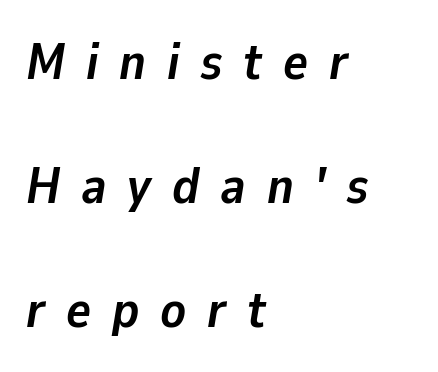
Q: Is the text bold? A: Yes.
Q: Is the text italic (slanted)? A: Yes, it leans right by about 9 degrees.
Q: Is the text underlined? A: No.
Q: How is the paragraph aligned? A: Left-aligned.
Q: Is the spacing between letters normal or unusually wide? A: Unusually wide.
Q: Is the spacing between lines tight, normal or loose? A: Loose.
Q: Width (condensed, normal, or wide)? A: Normal.
Q: Stroke contrast? A: Low.
Q: x-height? A: Medium.
Q: Monospaced? A: No.
